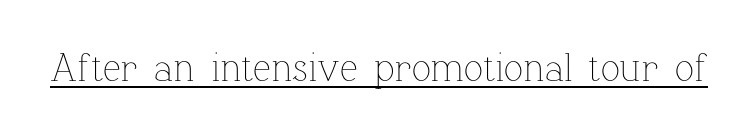
{"italic": "no", "bold": "no", "weight": "thin", "width": "normal", "stroke_contrast": "low", "x_height": "medium", "monospaced": "no", "underline": "yes", "letter_spacing": "normal", "letter_spacing_em": 0.0, "glyph_px": 40}
